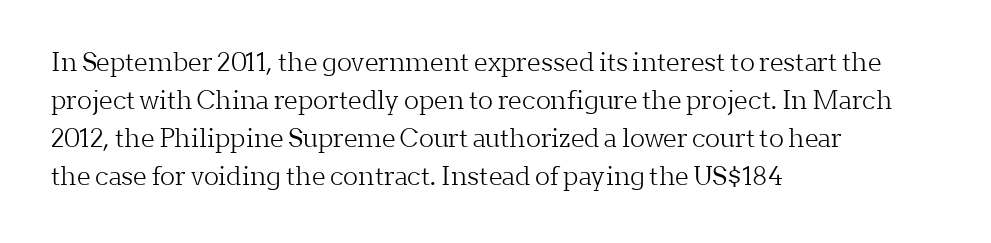
The image shows 25 px text type, upright; set left-aligned, normal line spacing (1.52x), normal letter spacing, not underlined.
